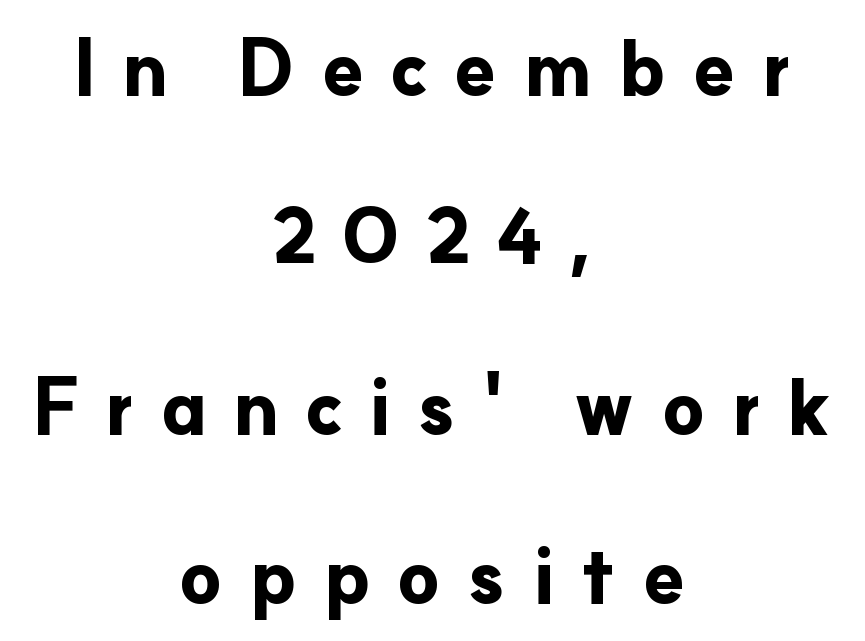
It's the straight-up-and-down kind of type. Summary of vertical rhythm: relaxed, with wide interline spacing. The type is letterspaced generously, with wide tracking. Each row of text sits above clean, open space. Here the designer chose a conventional face with non-uniform glyph widths. Chunky letters — that's bold for sure.
